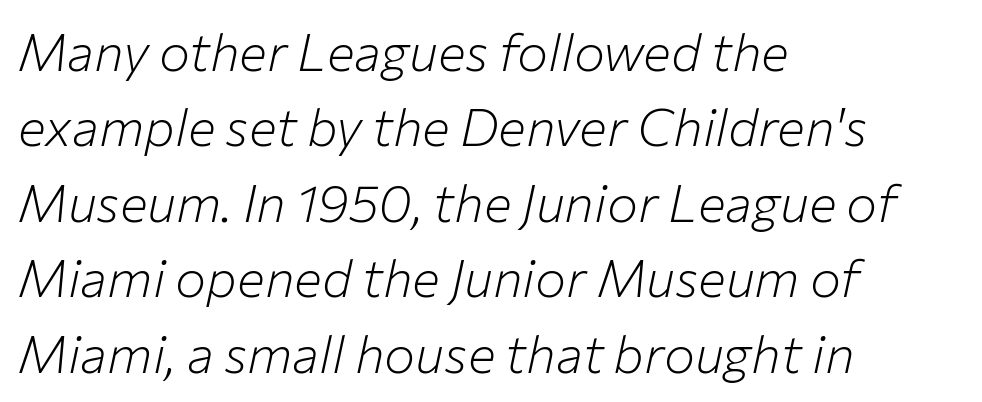
{"italic": "yes", "lean": "right", "slant_degrees": 12, "bold": "no", "weight": "light", "width": "normal", "stroke_contrast": "low", "x_height": "medium", "monospaced": "no", "underline": "no", "align": "left", "line_spacing": "normal", "line_spacing_ratio": 1.45, "letter_spacing": "normal", "letter_spacing_em": 0.0, "glyph_px": 52}
